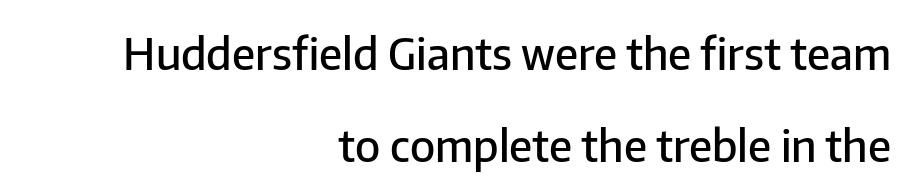
The image shows 44 px semibold sans-serif type, upright; set right-aligned, loose line spacing (2.08x), normal letter spacing, not underlined; low stroke contrast and a medium x-height.
